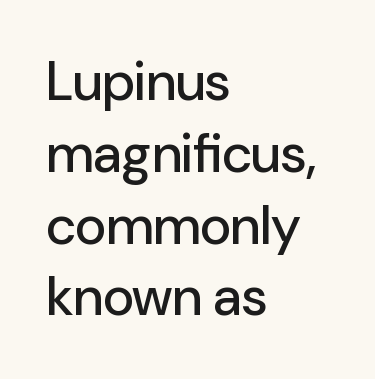
{"serif": "no", "italic": "no", "width": "normal", "stroke_contrast": "low", "x_height": "medium", "monospaced": "no", "underline": "no", "align": "left", "line_spacing": "normal", "line_spacing_ratio": 1.33, "letter_spacing": "normal", "letter_spacing_em": 0.0, "glyph_px": 54}
